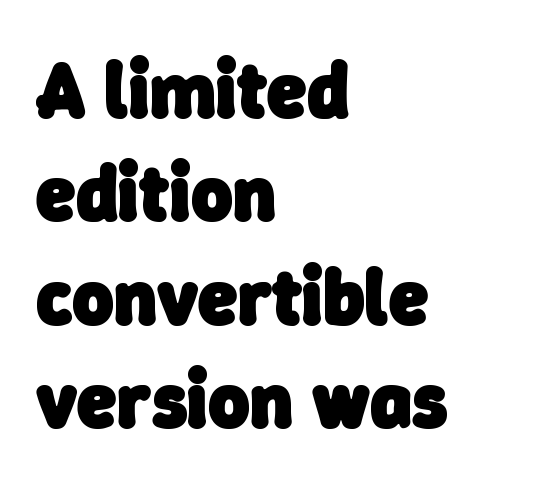
The image shows 79 px heavy sans-serif type; set left-aligned, normal line spacing (1.31x), normal letter spacing, not underlined; low stroke contrast and a medium x-height.
